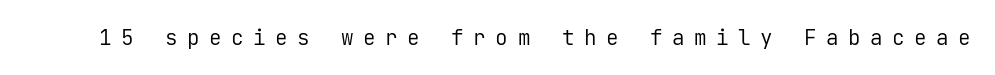
{"italic": "no", "bold": "no", "underline": "no", "letter_spacing": "wide", "letter_spacing_em": 0.45, "glyph_px": 21}
